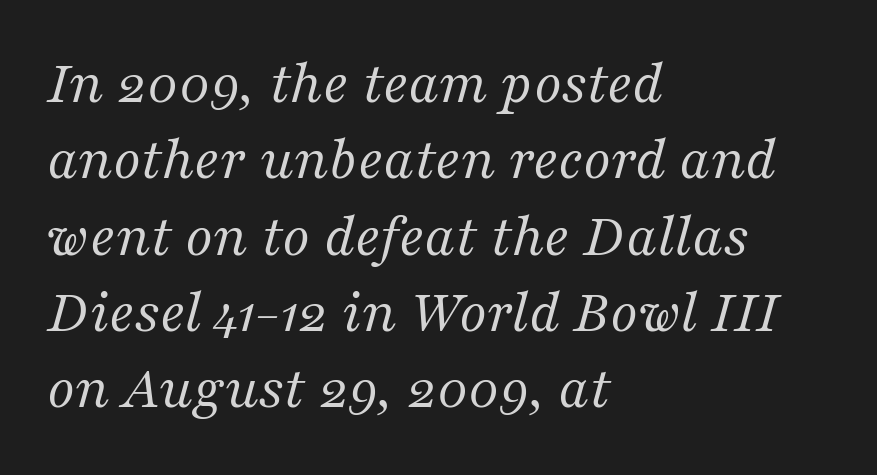
{"serif": "yes", "italic": "yes", "lean": "right", "slant_degrees": 16, "bold": "no", "weight": "regular", "width": "normal", "stroke_contrast": "medium", "x_height": "medium", "monospaced": "no", "underline": "no", "align": "left", "line_spacing_ratio": 1.23, "letter_spacing": "normal", "letter_spacing_em": 0.0, "glyph_px": 62}
